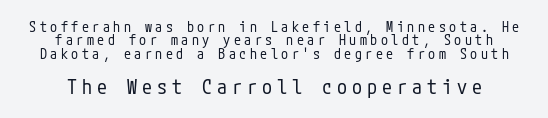
Students, note that the glyphs here are deliberately spaced far apart. It's the straight-up-and-down kind of type. This reads as an unemphasized weight, regular at the heaviest. Small over large — that's the arrangement of the two blocks here. Reading down the column, the eye jumps only a short way to each next line.
